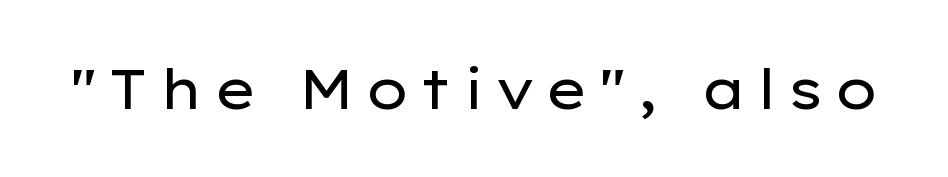
{"serif": "no", "italic": "no", "bold": "no", "weight": "regular", "width": "wide", "stroke_contrast": "low", "x_height": "medium", "monospaced": "no", "underline": "no", "glyph_px": 55}
